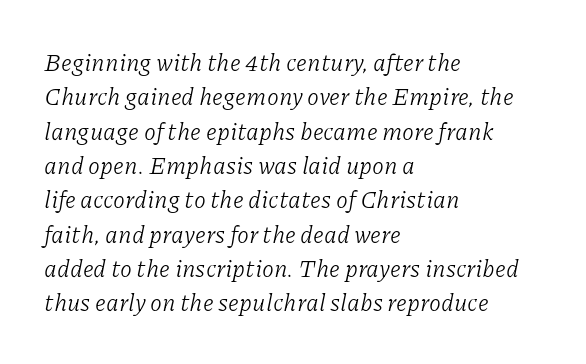
{"italic": "yes", "lean": "right", "slant_degrees": 11, "bold": "no", "underline": "no", "align": "left", "line_spacing": "normal", "line_spacing_ratio": 1.43, "letter_spacing": "normal", "letter_spacing_em": 0.0, "glyph_px": 24}
